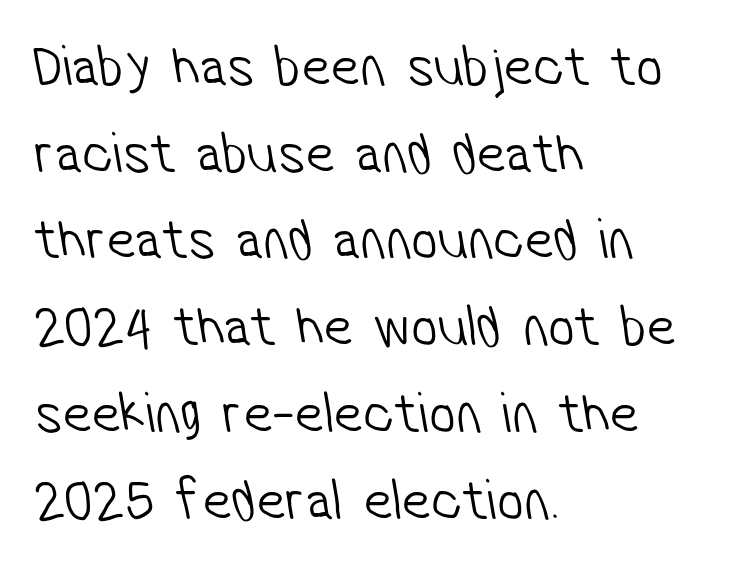
Q: Is the text bold? A: No.
Q: Is the typeface a serif or a sans-serif typeface? A: Sans-serif.
Q: Is the text underlined? A: No.
Q: How is the paragraph aligned? A: Left-aligned.
Q: Is the spacing between letters normal or unusually wide? A: Normal.
Q: Is the spacing between lines tight, normal or loose? A: Normal.
Q: Width (condensed, normal, or wide)? A: Condensed.
Q: Stroke contrast? A: Low.
Q: x-height? A: Medium.
Q: Monospaced? A: No.
